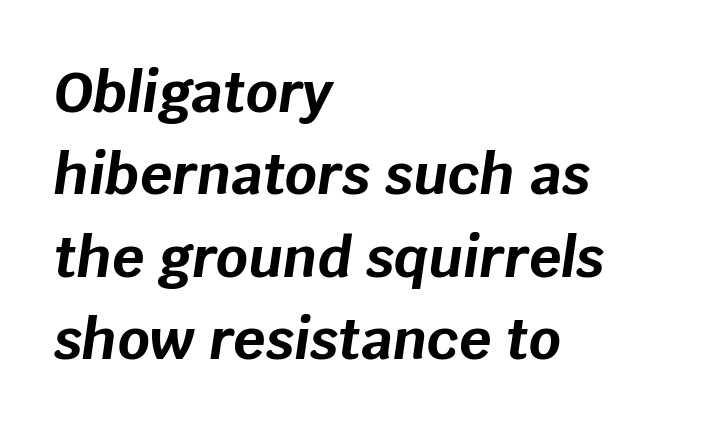
One-word summary of the alignment: left. Stroke thickness is high; the sample reads as a true bold. The space between consecutive lines is moderate. Beneath every word, the page is bare. Each letter keeps its own natural width here, so spacing adapts to shape.
